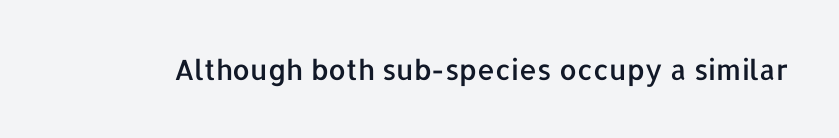
{"serif": "no", "italic": "no", "width": "normal", "stroke_contrast": "low", "x_height": "medium", "monospaced": "no", "underline": "no", "letter_spacing": "normal", "letter_spacing_em": 0.0, "glyph_px": 28}
